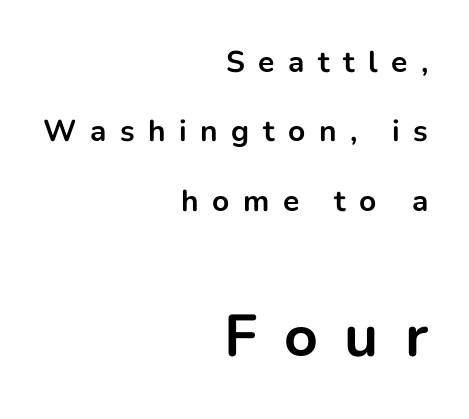
Q: Is the text bold? A: Yes.
Q: Is the text italic (slanted)? A: No, it is upright.
Q: Is the typeface a serif or a sans-serif typeface? A: Sans-serif.
Q: Is the text underlined? A: No.
Q: How is the paragraph aligned? A: Right-aligned.
Q: Is the spacing between letters normal or unusually wide? A: Unusually wide.
Q: Is the spacing between lines tight, normal or loose? A: Loose.
Q: Which block of text is set in a larger size, the first (top) or the second (bottom)? A: The second (bottom) one.
Q: Width (condensed, normal, or wide)? A: Normal.
Q: Stroke contrast? A: Low.
Q: x-height? A: Medium.
Q: Monospaced? A: No.
